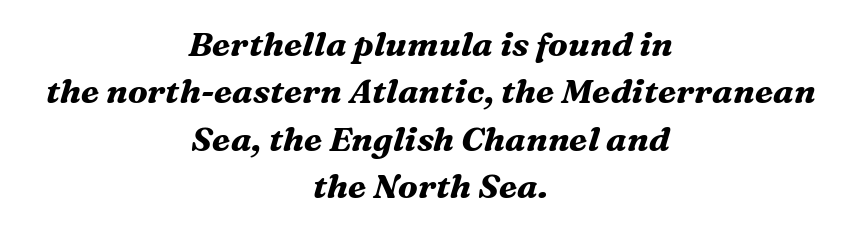
{"serif": "yes", "italic": "yes", "lean": "right", "slant_degrees": 16, "bold": "yes", "weight": "bold", "width": "normal", "stroke_contrast": "medium", "x_height": "medium", "monospaced": "no", "underline": "no", "align": "center", "line_spacing": "normal", "line_spacing_ratio": 1.39, "letter_spacing": "normal", "letter_spacing_em": 0.0, "glyph_px": 34}
